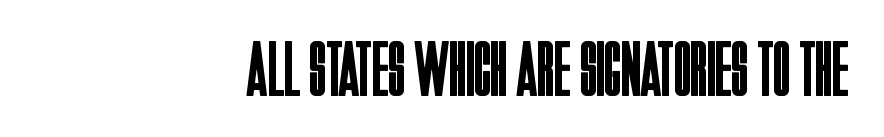
You could call the tracking neutral — neither tight nor loose. This is the regular roman posture of the typeface. Each letter's strokes conclude bluntly, with no projecting serifs. Think of a printed novel: that variable character pitch is what you see here. The cut favours lightness, reaching ordinary text weight at its darkest.
